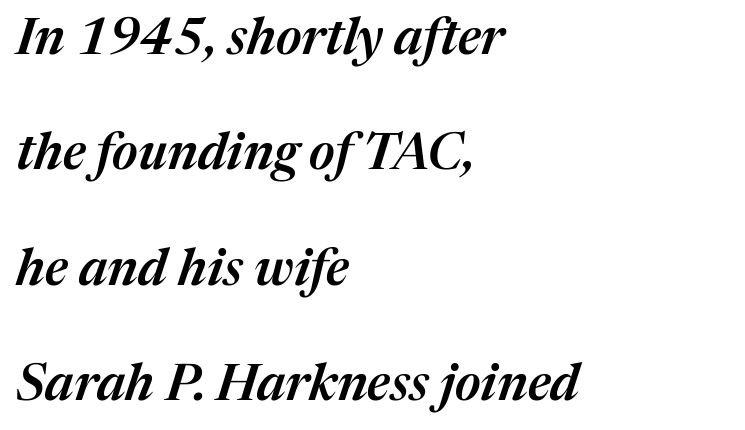
The image shows 51 px semibold type, italic (leaning right); set left-aligned, loose line spacing (2.26x), normal letter spacing, not underlined; medium stroke contrast and a medium x-height.
